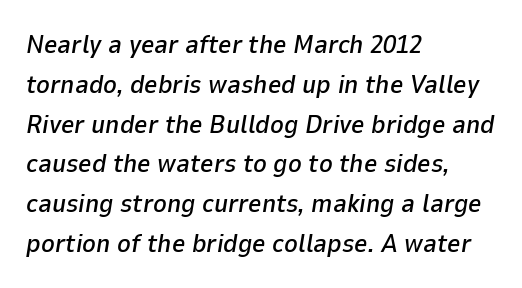
The image shows 26 px text type, italic (leaning right); set left-aligned, normal line spacing (1.53x), normal letter spacing, not underlined.
